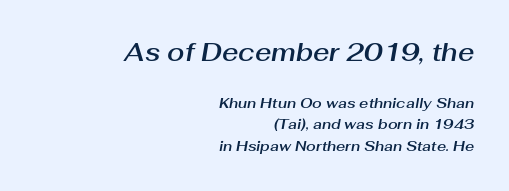
Q: Is the text italic (slanted)? A: Yes, it leans right by about 10 degrees.
Q: Is the text underlined? A: No.
Q: How is the paragraph aligned? A: Right-aligned.
Q: Is the spacing between letters normal or unusually wide? A: Normal.
Q: Is the spacing between lines tight, normal or loose? A: Normal.
Q: Which block of text is set in a larger size, the first (top) or the second (bottom)? A: The first (top) one.
